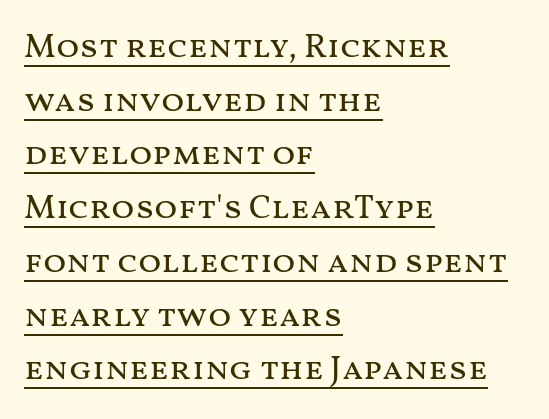
{"italic": "no", "bold": "no", "weight": "regular", "width": "wide", "stroke_contrast": "medium", "x_height": "medium", "monospaced": "no", "underline": "yes", "align": "left", "line_spacing": "normal", "line_spacing_ratio": 1.58, "letter_spacing": "normal", "letter_spacing_em": 0.0, "glyph_px": 34}
